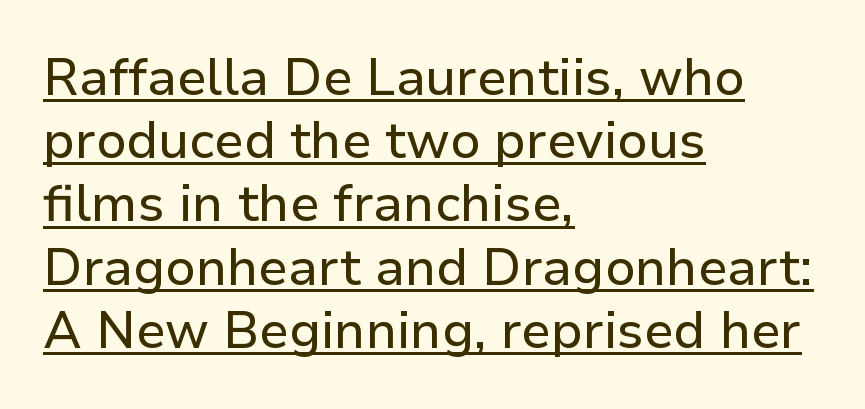
{"serif": "no", "italic": "no", "width": "normal", "stroke_contrast": "low", "x_height": "medium", "monospaced": "no", "underline": "yes", "align": "left", "line_spacing_ratio": 1.24, "letter_spacing": "normal", "letter_spacing_em": 0.0, "glyph_px": 51}
